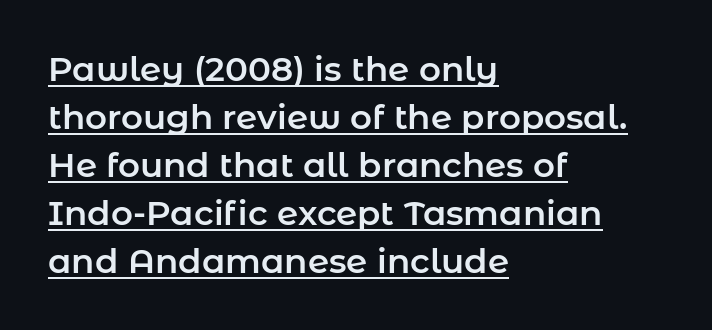
Underlining? Definitely there. Each new line begins a customary step beneath the previous one. This sample has the flowing, uneven cadence of proportional lettering. Italic: no, the glyphs are upright roman.
